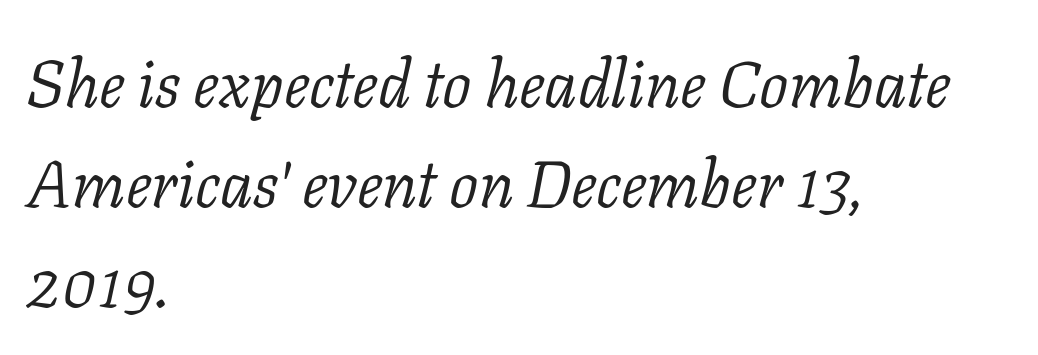
Q: Is the text bold? A: No.
Q: Is the text italic (slanted)? A: Yes, it leans right by about 11 degrees.
Q: Is the typeface a serif or a sans-serif typeface? A: Serif.
Q: Is the text underlined? A: No.
Q: How is the paragraph aligned? A: Left-aligned.
Q: Is the spacing between letters normal or unusually wide? A: Normal.
Q: Is the spacing between lines tight, normal or loose? A: Normal.
Q: Width (condensed, normal, or wide)? A: Normal.
Q: Stroke contrast? A: Low.
Q: x-height? A: Medium.
Q: Monospaced? A: No.
